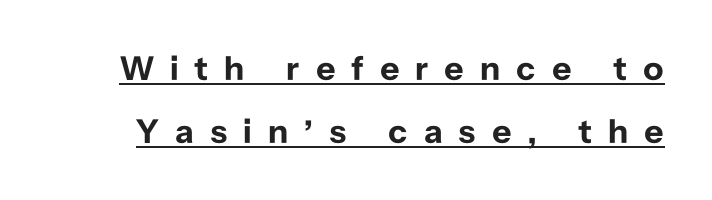
{"serif": "no", "italic": "no", "bold": "yes", "weight": "bold", "width": "normal", "stroke_contrast": "low", "x_height": "medium", "monospaced": "no", "underline": "yes", "line_spacing_ratio": 1.84, "letter_spacing": "wide", "letter_spacing_em": 0.47, "glyph_px": 34}
